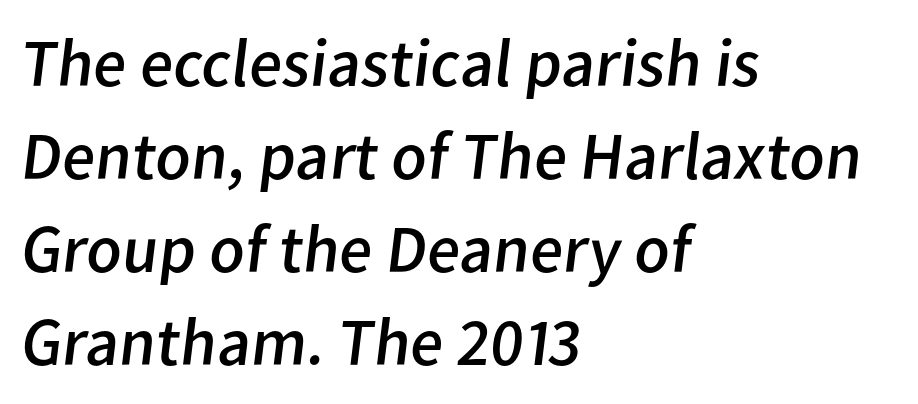
Q: Is the text bold? A: No.
Q: Is the typeface a serif or a sans-serif typeface? A: Sans-serif.
Q: Is the text underlined? A: No.
Q: How is the paragraph aligned? A: Left-aligned.
Q: Is the spacing between letters normal or unusually wide? A: Normal.
Q: Is the spacing between lines tight, normal or loose? A: Normal.
Q: Width (condensed, normal, or wide)? A: Normal.
Q: Stroke contrast? A: Low.
Q: x-height? A: Medium.
Q: Monospaced? A: No.
